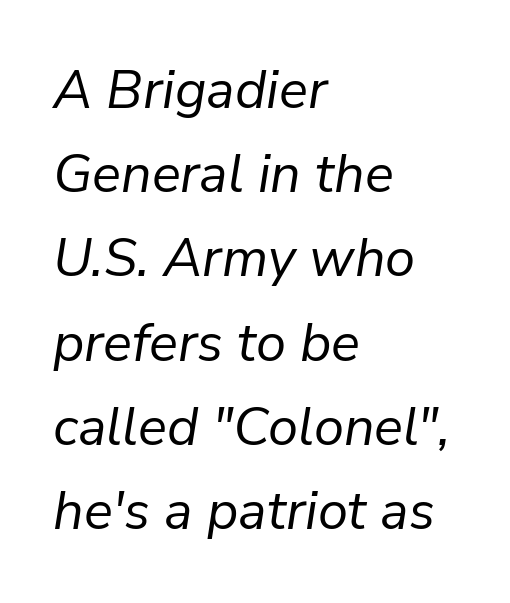
The image shows 54 px regular-weight type, italic (leaning right); set left-aligned, normal line spacing (1.56x), normal letter spacing, not underlined; low stroke contrast and a medium x-height.
